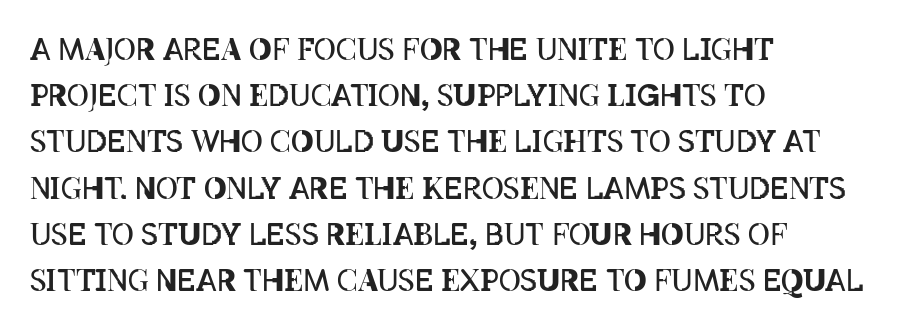
These glyphs show unthickened strokes, regular width or finer. Nothing unusual about the tracking: characters are spaced as the font intends. Do the letters lean? They stand straight. Line spacing here is normal. The words here are not underlined. The setting favours the left margin, as ordinary paragraphs usually do.
